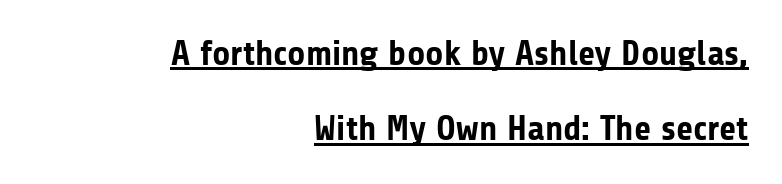
The image shows 35 px bold sans-serif type, upright; set right-aligned, loose line spacing (2.15x), normal letter spacing, underlined; low stroke contrast and a medium x-height.
